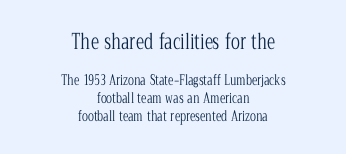
{"italic": "no", "bold": "no", "underline": "no", "align": "center", "line_spacing": "normal", "line_spacing_ratio": 1.27, "letter_spacing": "normal", "letter_spacing_em": 0.0, "larger_block": "first", "size_ratio": 1.5, "glyph_px": 21}
